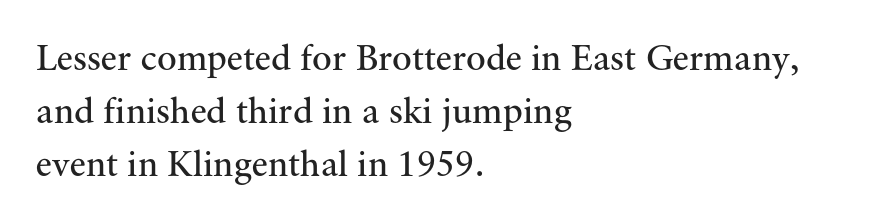
The image shows 37 px regular-weight serif type, upright; set left-aligned, normal line spacing (1.43x), normal letter spacing, not underlined; medium stroke contrast and a small x-height.
